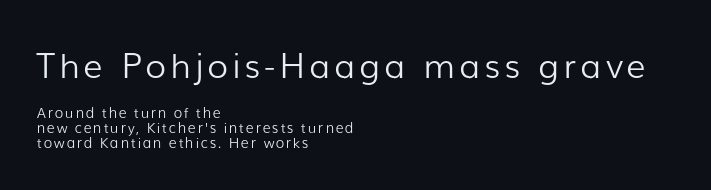
Is this a fixed-width face? No — the glyphs have proportional, varying widths. The passage shown begins with its larger block and ends with its smaller one. The characters are drawn with everyday or finer stroke widths. Left-aligned paragraph, ragged on the right.
